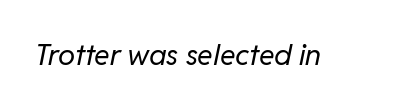
Q: Is the text bold? A: No.
Q: Is the text italic (slanted)? A: Yes, it leans right by about 11 degrees.
Q: Is the text underlined? A: No.
Q: Is the spacing between letters normal or unusually wide? A: Normal.
Q: Width (condensed, normal, or wide)? A: Normal.
Q: Stroke contrast? A: Low.
Q: x-height? A: Medium.
Q: Monospaced? A: No.
